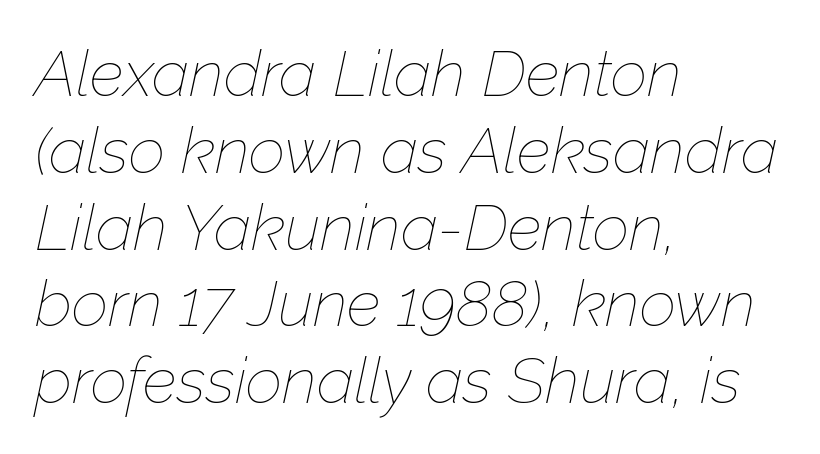
Q: Is the text bold? A: No.
Q: Is the text italic (slanted)? A: Yes, it leans right by about 12 degrees.
Q: Is the text underlined? A: No.
Q: How is the paragraph aligned? A: Left-aligned.
Q: Is the spacing between letters normal or unusually wide? A: Normal.
Q: Width (condensed, normal, or wide)? A: Normal.
Q: Stroke contrast? A: Low.
Q: x-height? A: Medium.
Q: Monospaced? A: No.
